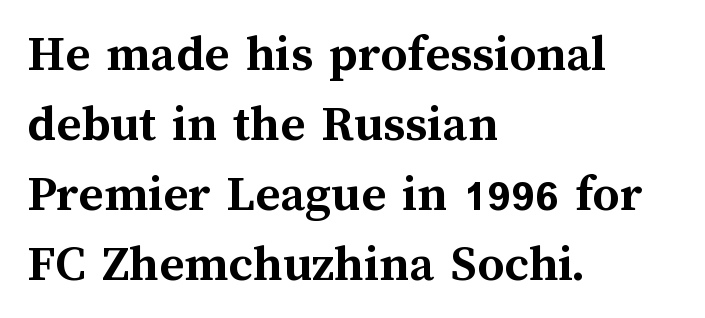
The image shows 53 px semibold type, upright; set left-aligned, normal line spacing (1.32x), normal letter spacing, not underlined; medium stroke contrast and a medium x-height.
